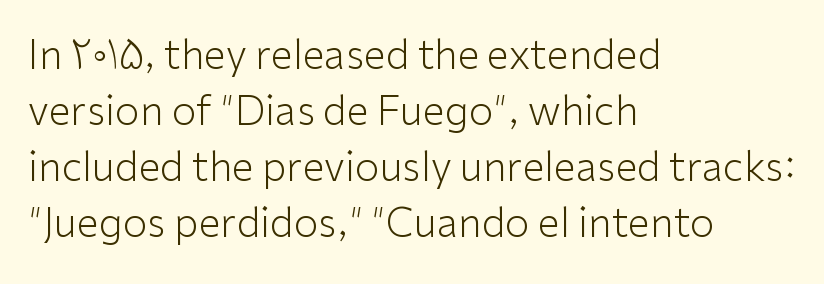
The rag falls on the right side of this text block. Caption: standard tracking, unaltered. Character widths vary here, with narrow letters taking less room than wide ones. A typesetter would mark this as roman, not italic. Is the type heavy? It reads as light-to-regular instead. Students, observe: this is what conventionally led text looks like.
